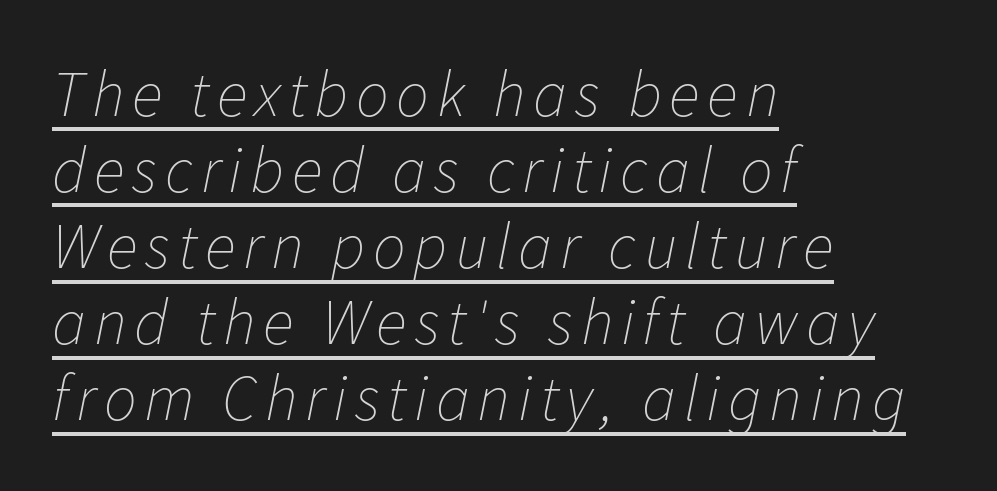
{"italic": "yes", "lean": "right", "slant_degrees": 11, "bold": "no", "weight": "thin", "width": "normal", "stroke_contrast": "low", "x_height": "medium", "monospaced": "no", "underline": "yes", "align": "left", "line_spacing_ratio": 1.17, "glyph_px": 65}
